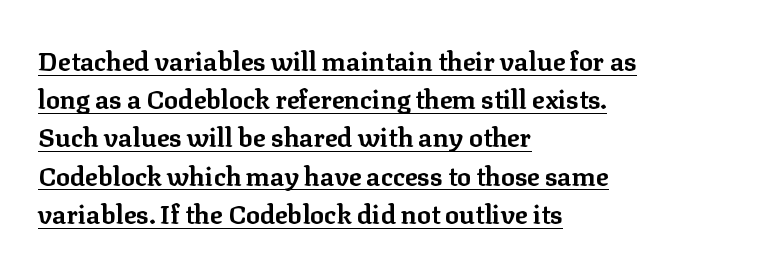
{"italic": "no", "bold": "yes", "underline": "yes", "align": "left", "line_spacing": "normal", "line_spacing_ratio": 1.47, "letter_spacing": "normal", "letter_spacing_em": 0.0, "glyph_px": 26}
